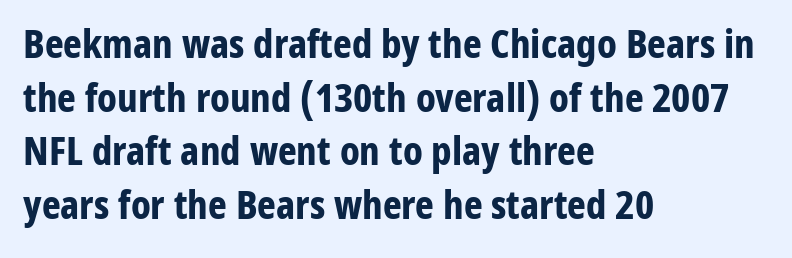
The image shows 40 px bold, condensed sans-serif type, upright; set left-aligned, normal line spacing (1.34x), normal letter spacing, not underlined; low stroke contrast and a medium x-height.
